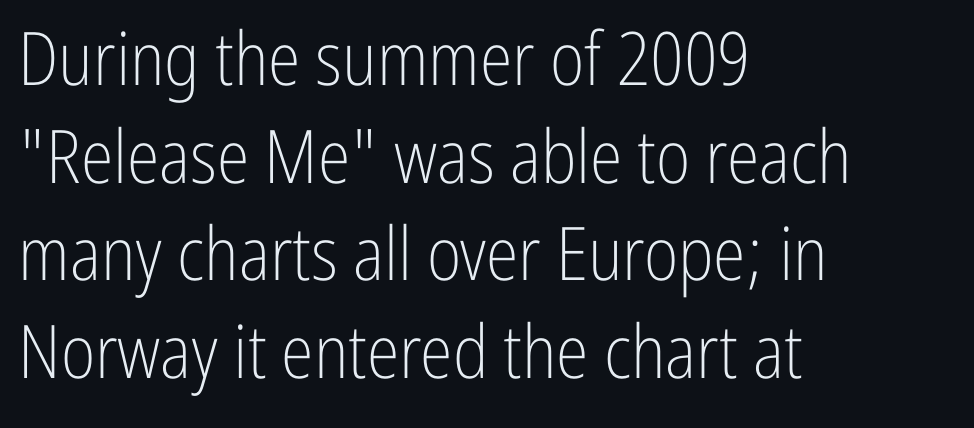
The image shows 74 px light, condensed sans-serif type, upright; set left-aligned, normal line spacing (1.32x), normal letter spacing, not underlined; low stroke contrast and a medium x-height.
